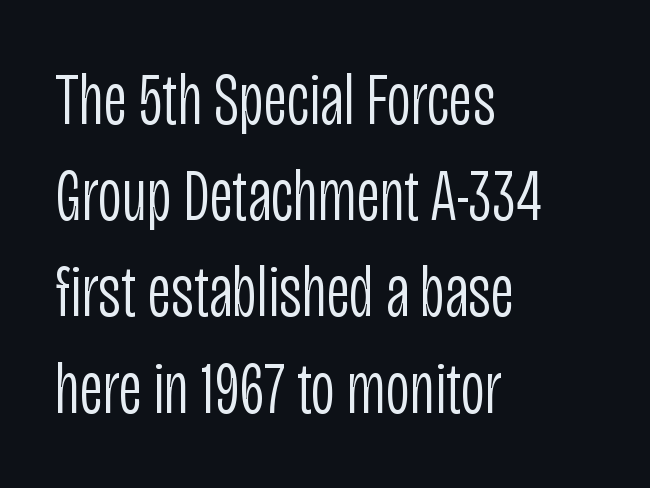
The image shows 74 px light, condensed sans-serif type, upright; set left-aligned, normal line spacing (1.3x), normal letter spacing, not underlined; low stroke contrast and a large x-height.
